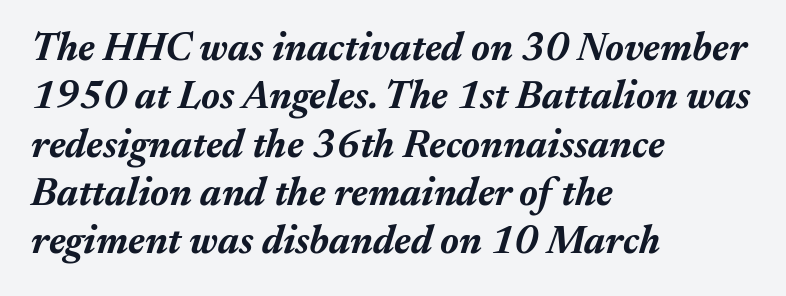
Q: Is the text bold? A: Yes.
Q: Is the text italic (slanted)? A: Yes, it leans right by about 17 degrees.
Q: Is the text underlined? A: No.
Q: How is the paragraph aligned? A: Left-aligned.
Q: Is the spacing between letters normal or unusually wide? A: Normal.
Q: Width (condensed, normal, or wide)? A: Normal.
Q: Stroke contrast? A: Medium.
Q: x-height? A: Medium.
Q: Monospaced? A: No.
